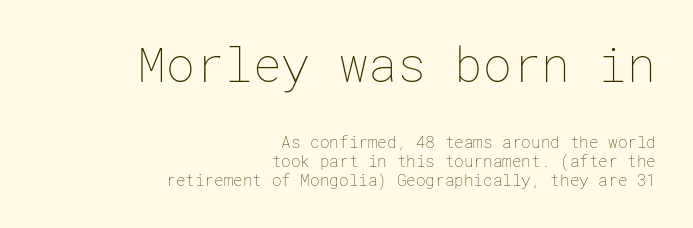
Q: Is the text bold? A: No.
Q: Is the text italic (slanted)? A: No, it is upright.
Q: Is the text underlined? A: No.
Q: How is the paragraph aligned? A: Right-aligned.
Q: Is the spacing between letters normal or unusually wide? A: Normal.
Q: Which block of text is set in a larger size, the first (top) or the second (bottom)? A: The first (top) one.
Q: Width (condensed, normal, or wide)? A: Normal.
Q: Stroke contrast? A: Low.
Q: x-height? A: Medium.
